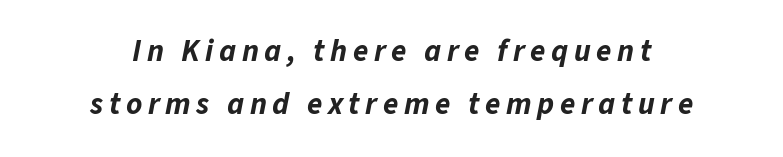
Q: Is the text bold? A: Yes.
Q: Is the text italic (slanted)? A: Yes, it leans right by about 11 degrees.
Q: Is the text underlined? A: No.
Q: How is the paragraph aligned? A: Centered.
Q: Width (condensed, normal, or wide)? A: Normal.
Q: Stroke contrast? A: Low.
Q: x-height? A: Medium.
Q: Monospaced? A: No.
